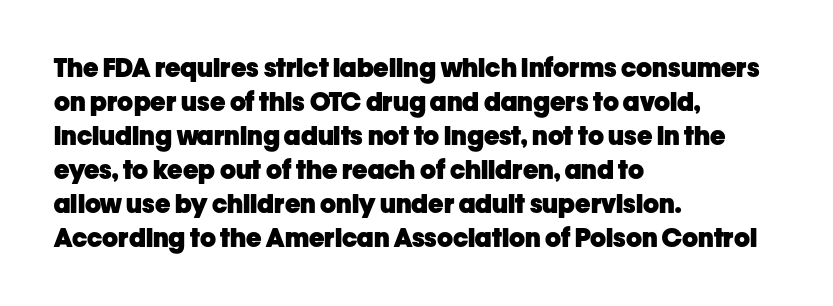
Q: Is the text bold? A: Yes.
Q: Is the text italic (slanted)? A: No, it is upright.
Q: Is the text underlined? A: No.
Q: How is the paragraph aligned? A: Left-aligned.
Q: Is the spacing between letters normal or unusually wide? A: Normal.
Q: Is the spacing between lines tight, normal or loose? A: Normal.
